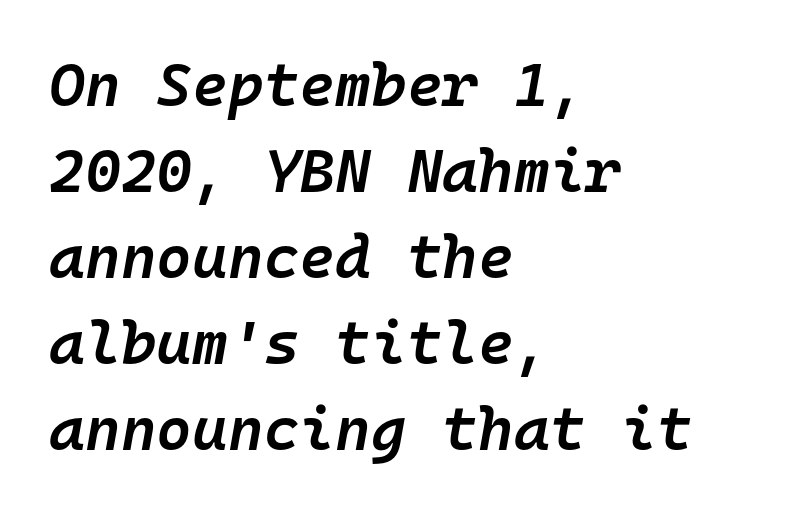
{"italic": "yes", "lean": "right", "slant_degrees": 10, "bold": "semi", "weight": "semibold", "width": "normal", "stroke_contrast": "low", "x_height": "medium", "monospaced": "yes", "underline": "no", "align": "left", "line_spacing": "normal", "line_spacing_ratio": 1.41, "letter_spacing": "normal", "letter_spacing_em": 0.0, "glyph_px": 61}
